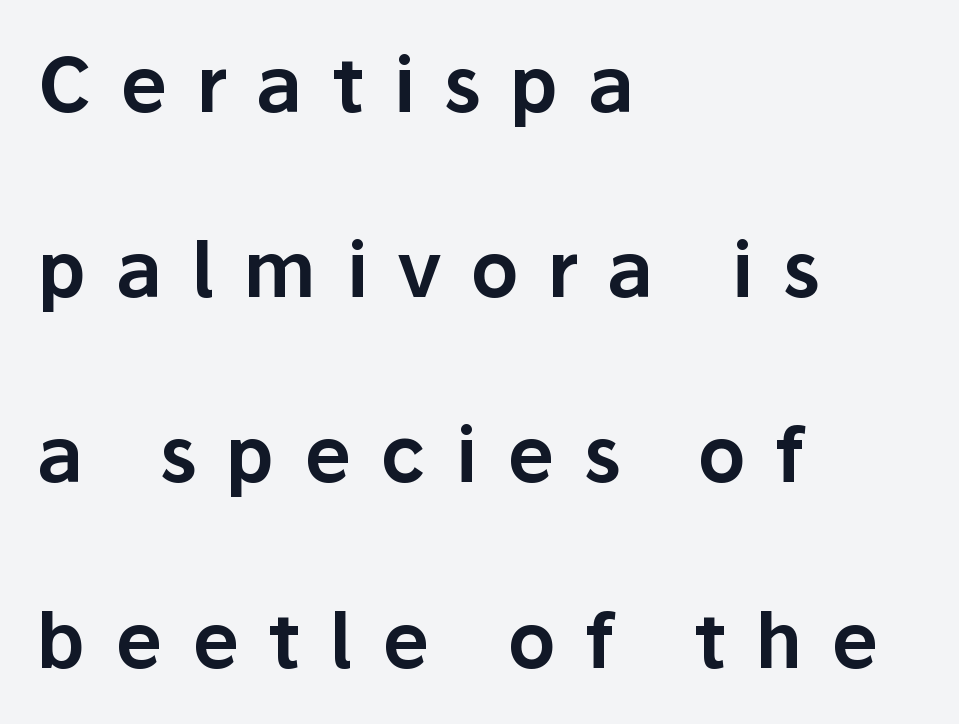
The image shows 75 px sans-serif type, upright; set left-aligned, loose line spacing (2.47x), unusually wide letter spacing (+0.39 em), not underlined; low stroke contrast and a medium x-height.
